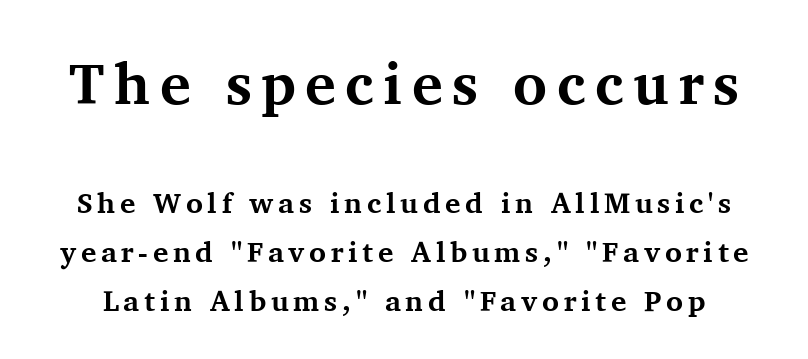
{"serif": "yes", "italic": "no", "bold": "yes", "weight": "bold", "width": "normal", "stroke_contrast": "medium", "x_height": "medium", "monospaced": "no", "underline": "no", "line_spacing": "normal", "line_spacing_ratio": 1.69, "larger_block": "first", "size_ratio": 2.0, "glyph_px": 58}
